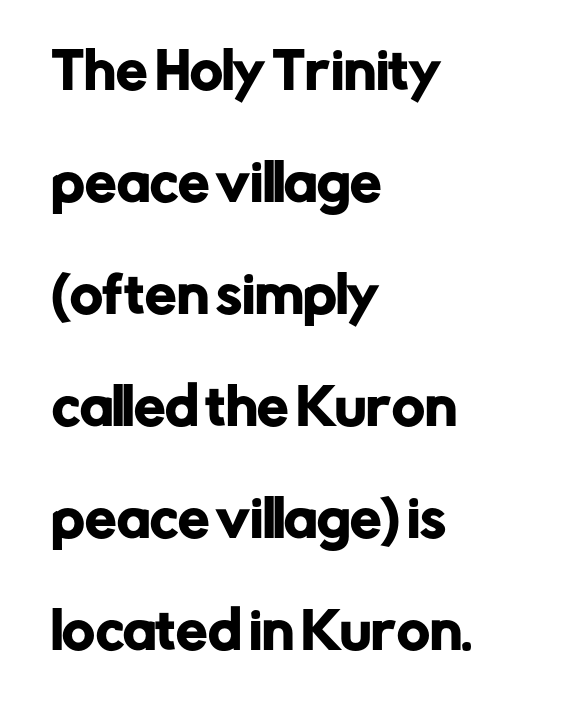
The image shows 50 px sans-serif type, upright; set left-aligned, loose line spacing (2.24x), normal letter spacing, not underlined; low stroke contrast and a medium x-height.
